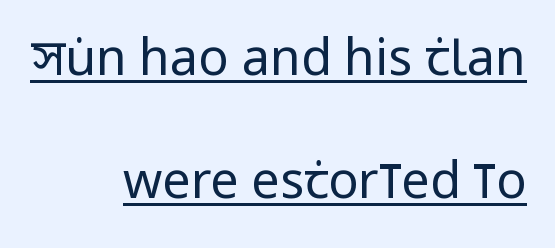
{"serif": "no", "italic": "no", "bold": "no", "weight": "regular", "width": "condensed", "stroke_contrast": "low", "x_height": "large", "monospaced": "no", "underline": "yes", "align": "right", "line_spacing": "loose", "line_spacing_ratio": 2.46, "letter_spacing": "normal", "letter_spacing_em": 0.0, "glyph_px": 50}
